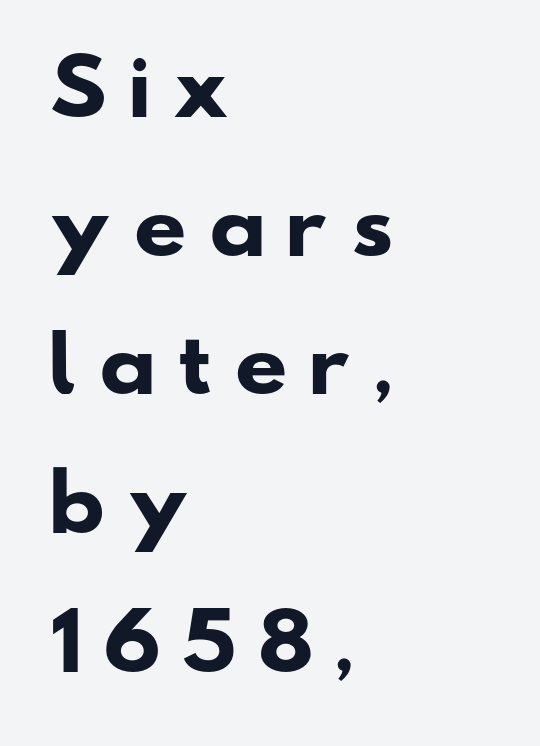
In terms of letterspacing, this is a distinctly airy, spread setting. The area under the type is left untouched. The rag falls on the right side of this text block. Set as a true bold cut, around the 700 mark. Type style note: lacks serifs.
